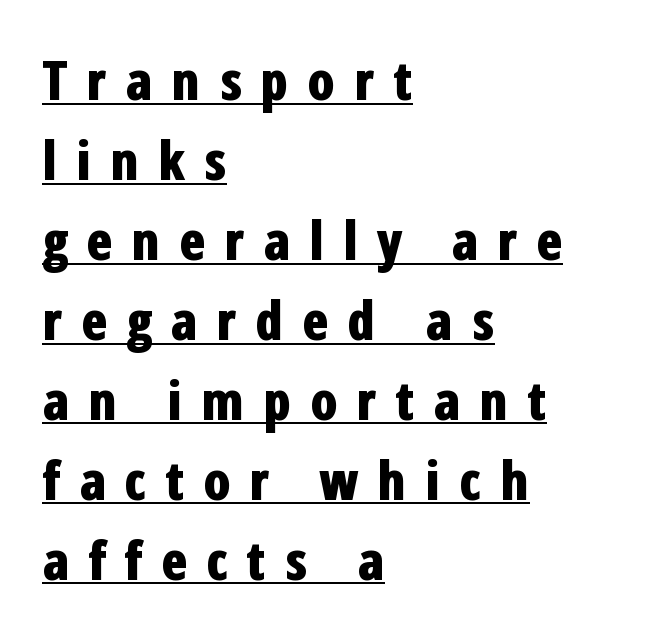
Each line of the rendering has a horizontal stroke beneath the glyphs. Ordinary non-slanted type is in use. Substantial extra tracking has been applied to these lines. In terms of letterform style, serifs are entirely absent.
